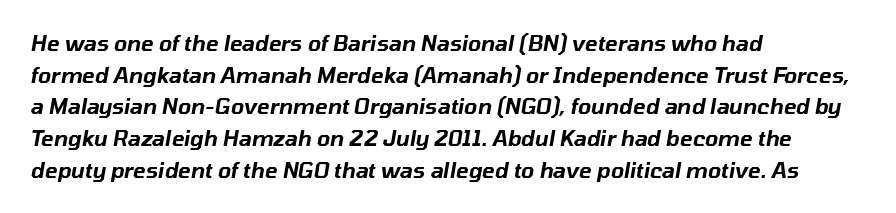
Q: Is the text italic (slanted)? A: Yes, it leans right by about 10 degrees.
Q: Is the text underlined? A: No.
Q: How is the paragraph aligned? A: Left-aligned.
Q: Is the spacing between letters normal or unusually wide? A: Normal.
Q: Is the spacing between lines tight, normal or loose? A: Normal.
